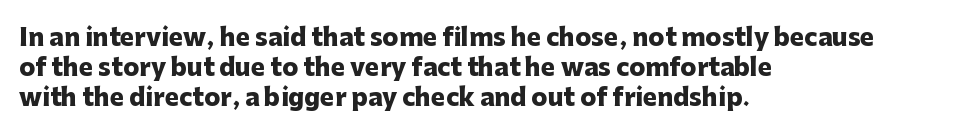
The image shows 24 px bold type, upright; set left-aligned, normal line spacing (1.25x), normal letter spacing, not underlined.
